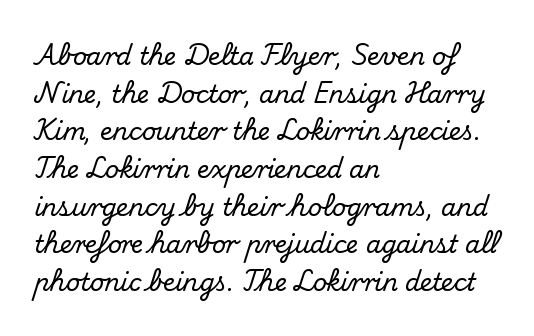
{"underline": "no", "align": "left", "line_spacing": "normal", "line_spacing_ratio": 1.57, "letter_spacing": "normal", "letter_spacing_em": 0.0, "glyph_px": 24}
